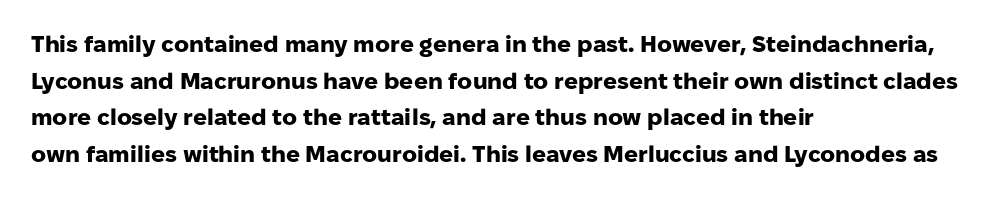
The image shows 23 px bold type, upright; set left-aligned, normal line spacing (1.59x), normal letter spacing, not underlined.
